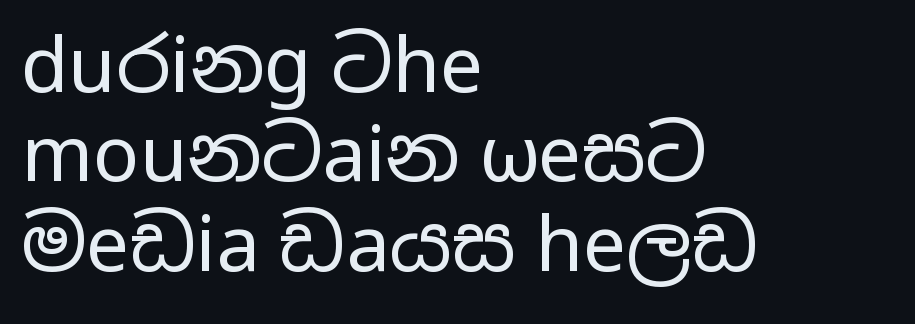
The image shows 77 px regular-weight, wide sans-serif type, upright; set left-aligned, line spacing 1.16x, normal letter spacing, not underlined; low stroke contrast and a medium x-height.
